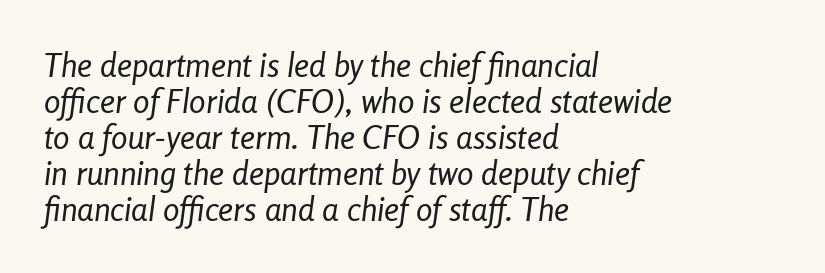
Q: Is the text bold? A: No.
Q: Is the text italic (slanted)? A: Yes, it leans right by about 8 degrees.
Q: Is the text underlined? A: No.
Q: How is the paragraph aligned? A: Left-aligned.
Q: Is the spacing between letters normal or unusually wide? A: Normal.
Q: Is the spacing between lines tight, normal or loose? A: Tight.
Q: Width (condensed, normal, or wide)? A: Condensed.
Q: Stroke contrast? A: Low.
Q: x-height? A: Medium.
Q: Monospaced? A: No.
